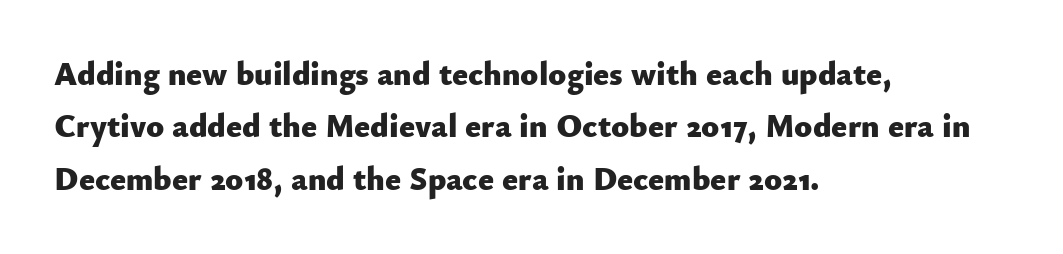
{"serif": "no", "italic": "no", "bold": "yes", "weight": "heavy", "width": "normal", "stroke_contrast": "low", "x_height": "small", "monospaced": "no", "underline": "no", "align": "left", "line_spacing": "normal", "line_spacing_ratio": 1.59, "letter_spacing": "normal", "letter_spacing_em": 0.0, "glyph_px": 33}
